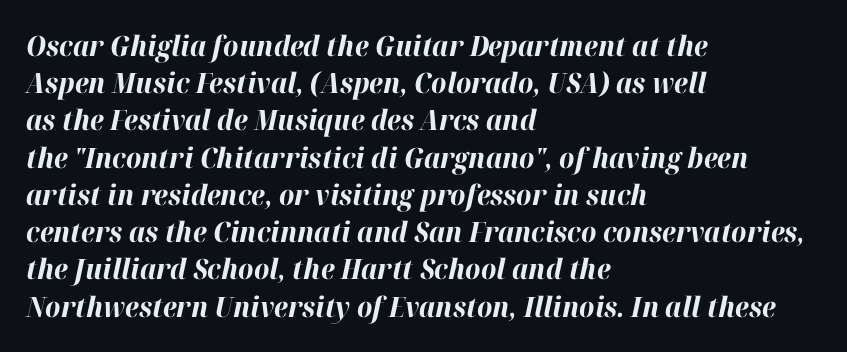
Underlining? Definitely not there. Think of a printed novel: that variable character pitch is what you see here. Notice how thick the strokes are: this is what a full bold looks like. Designer's note — italics engaged. The rendering anchors every line to the left-hand side. These lines keep a tight, regular rhythm from letter to letter.
